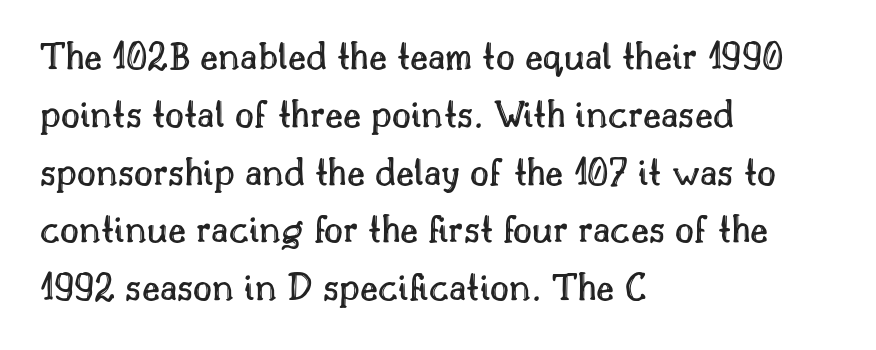
{"italic": "no", "width": "normal", "x_height": "small", "monospaced": "no", "underline": "no", "align": "left", "line_spacing": "normal", "line_spacing_ratio": 1.41, "letter_spacing": "normal", "letter_spacing_em": 0.0, "glyph_px": 41}
